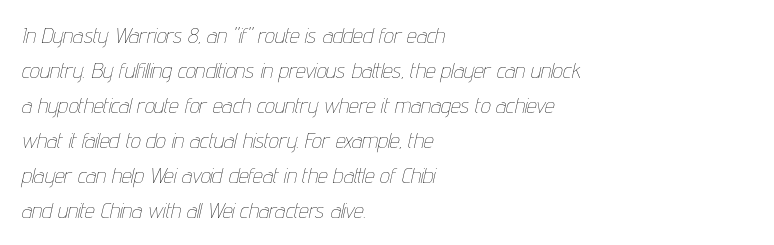
{"italic": "yes", "lean": "right", "slant_degrees": 12, "bold": "no", "underline": "no", "align": "left", "line_spacing": "normal", "line_spacing_ratio": 1.59, "letter_spacing": "normal", "letter_spacing_em": 0.0, "glyph_px": 22}
